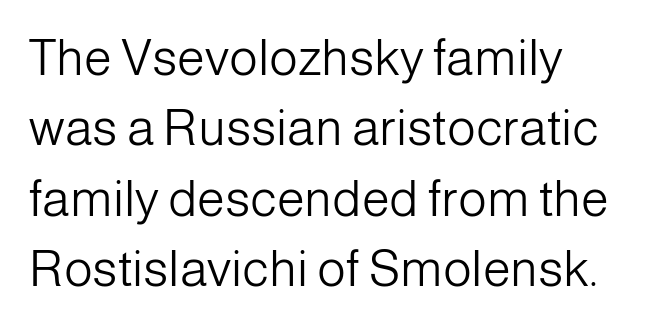
The image shows 50 px light sans-serif type, upright; set left-aligned, normal line spacing (1.41x), normal letter spacing, not underlined; low stroke contrast and a medium x-height.
